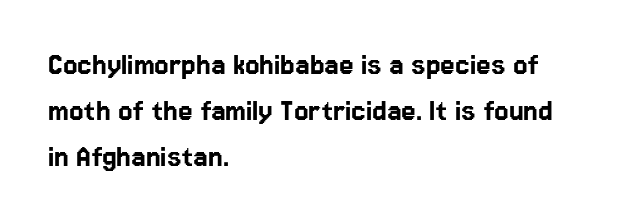
Q: Is the text italic (slanted)? A: No, it is upright.
Q: Is the typeface a serif or a sans-serif typeface? A: Sans-serif.
Q: Is the text underlined? A: No.
Q: How is the paragraph aligned? A: Left-aligned.
Q: Is the spacing between letters normal or unusually wide? A: Normal.
Q: Is the spacing between lines tight, normal or loose? A: Normal.
Q: Width (condensed, normal, or wide)? A: Normal.
Q: Stroke contrast? A: Low.
Q: x-height? A: Medium.
Q: Monospaced? A: No.
